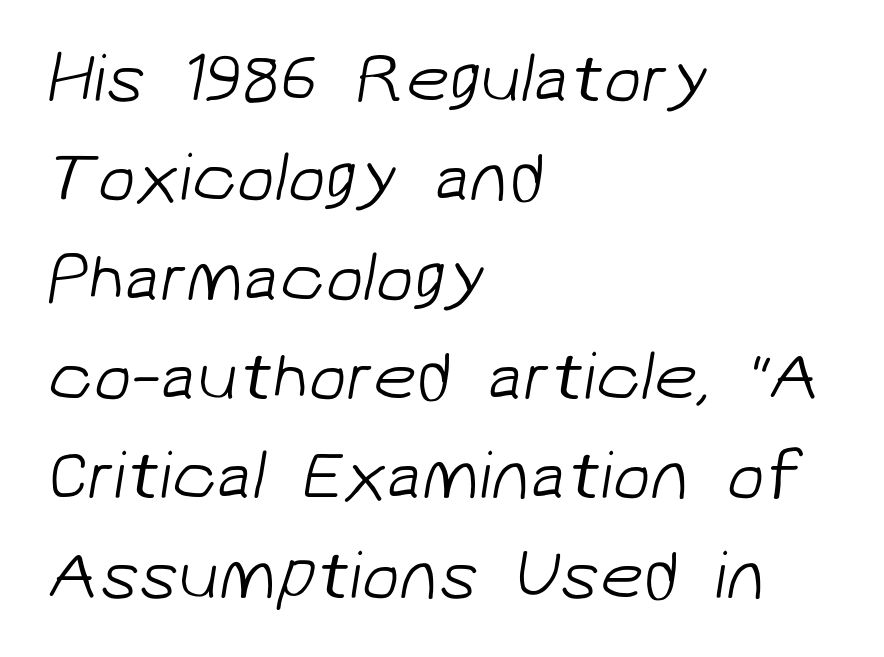
The image shows 69 px light sans-serif type; set left-aligned, normal line spacing (1.44x), normal letter spacing, not underlined; low stroke contrast and a medium x-height.
